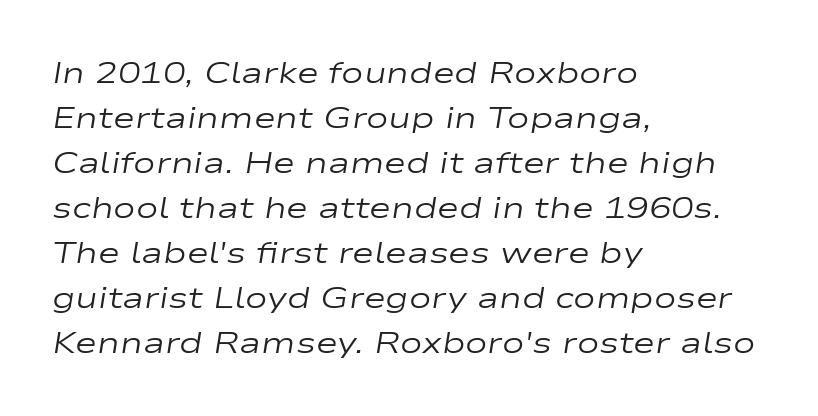
{"italic": "yes", "lean": "right", "slant_degrees": 9, "bold": "no", "weight": "regular", "width": "wide", "stroke_contrast": "low", "x_height": "medium", "monospaced": "no", "underline": "no", "align": "left", "line_spacing": "normal", "line_spacing_ratio": 1.5, "letter_spacing": "normal", "letter_spacing_em": 0.0, "glyph_px": 30}
